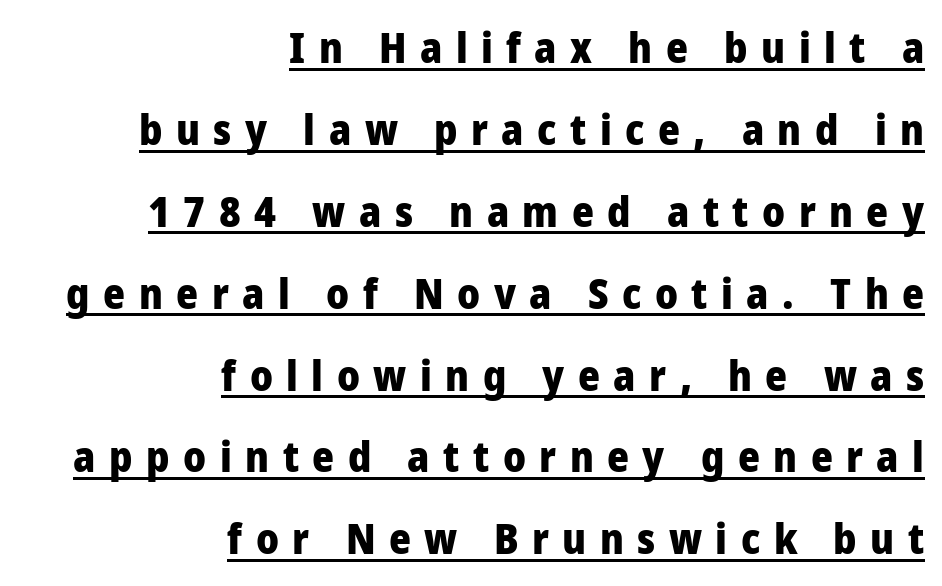
{"serif": "no", "italic": "no", "bold": "yes", "weight": "heavy", "width": "normal", "stroke_contrast": "low", "x_height": "medium", "monospaced": "no", "underline": "yes", "align": "right", "line_spacing": "loose", "line_spacing_ratio": 1.95, "letter_spacing": "wide", "letter_spacing_em": 0.32, "glyph_px": 42}
